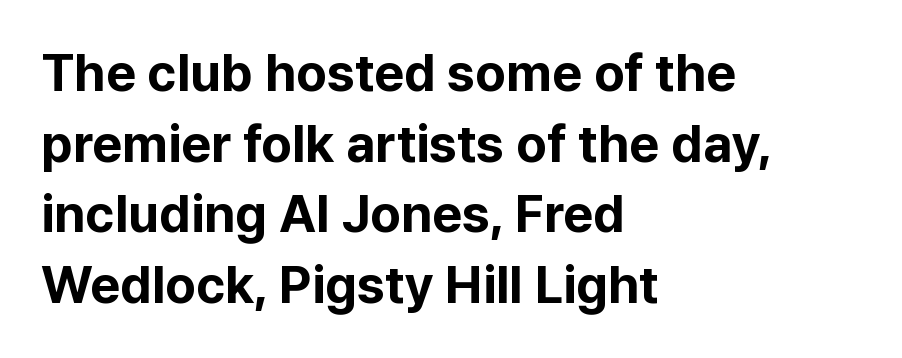
{"serif": "no", "italic": "no", "bold": "yes", "weight": "bold", "width": "normal", "stroke_contrast": "low", "x_height": "medium", "monospaced": "no", "underline": "no", "align": "left", "line_spacing": "normal", "line_spacing_ratio": 1.36, "letter_spacing": "normal", "letter_spacing_em": 0.0, "glyph_px": 52}
